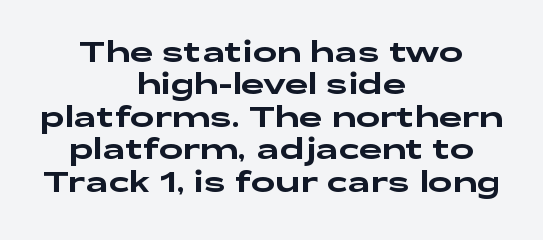
Q: Is the text italic (slanted)? A: No, it is upright.
Q: Is the typeface a serif or a sans-serif typeface? A: Sans-serif.
Q: Is the text underlined? A: No.
Q: How is the paragraph aligned? A: Centered.
Q: Is the spacing between letters normal or unusually wide? A: Normal.
Q: Is the spacing between lines tight, normal or loose? A: Tight.
Q: Width (condensed, normal, or wide)? A: Wide.
Q: Stroke contrast? A: Low.
Q: x-height? A: Medium.
Q: Monospaced? A: No.
